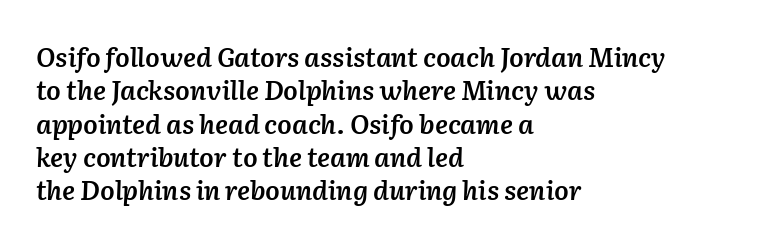
The image shows 26 px text type, italic (leaning right); set left-aligned, normal line spacing (1.28x), normal letter spacing, not underlined.
